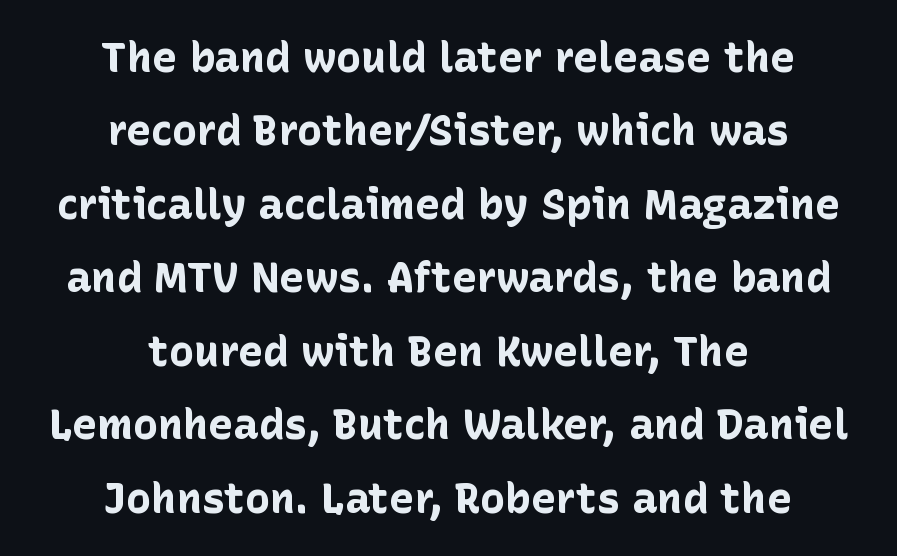
{"serif": "no", "italic": "no", "bold": "yes", "weight": "bold", "width": "normal", "stroke_contrast": "low", "x_height": "medium", "monospaced": "no", "underline": "no", "align": "center", "line_spacing_ratio": 1.75, "letter_spacing": "normal", "letter_spacing_em": 0.0, "glyph_px": 42}
